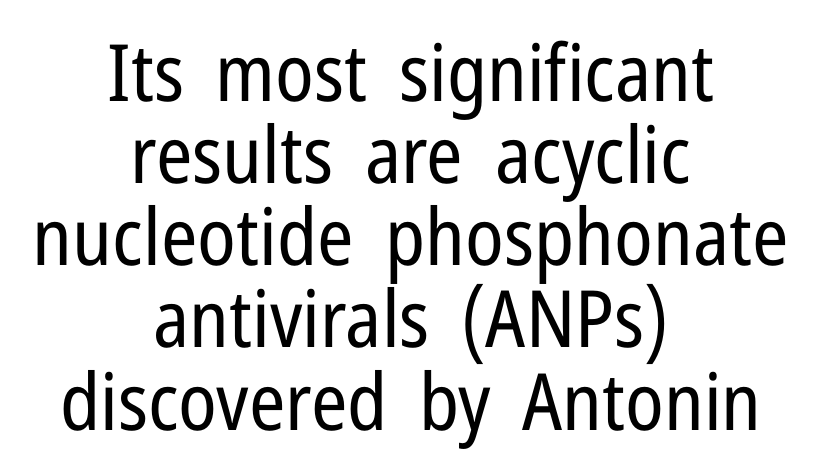
Q: Is the text bold? A: No.
Q: Is the text italic (slanted)? A: No, it is upright.
Q: Is the typeface a serif or a sans-serif typeface? A: Sans-serif.
Q: Is the text underlined? A: No.
Q: How is the paragraph aligned? A: Centered.
Q: Is the spacing between letters normal or unusually wide? A: Normal.
Q: Is the spacing between lines tight, normal or loose? A: Tight.
Q: Width (condensed, normal, or wide)? A: Condensed.
Q: Stroke contrast? A: Low.
Q: x-height? A: Medium.
Q: Monospaced? A: No.
